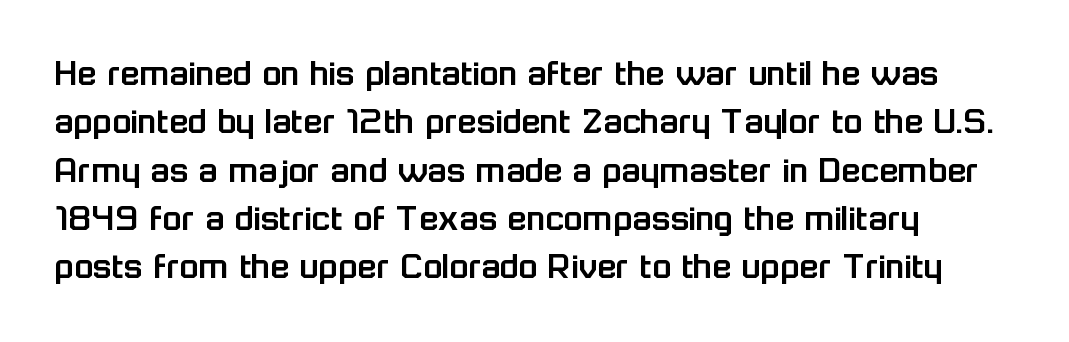
{"serif": "no", "italic": "no", "width": "normal", "stroke_contrast": "low", "x_height": "medium", "monospaced": "no", "underline": "no", "align": "left", "line_spacing_ratio": 1.24, "letter_spacing": "normal", "letter_spacing_em": 0.0, "glyph_px": 39}
